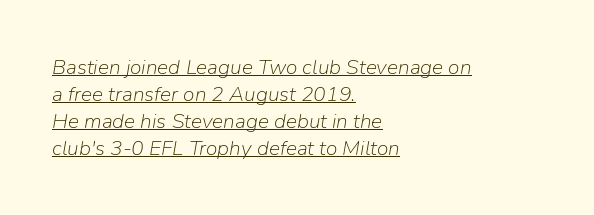
{"italic": "yes", "lean": "right", "slant_degrees": 9, "bold": "no", "underline": "yes", "align": "left", "line_spacing": "normal", "line_spacing_ratio": 1.28, "letter_spacing": "normal", "letter_spacing_em": 0.0, "glyph_px": 21}
